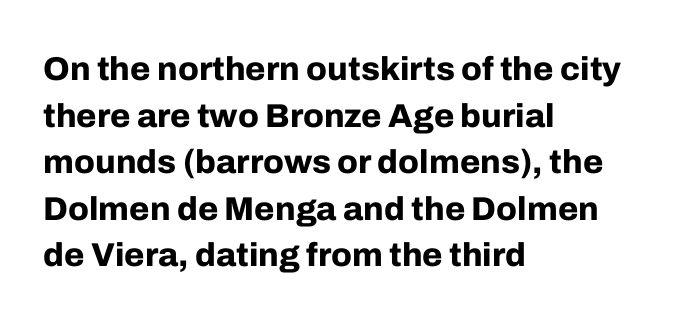
The image shows 33 px bold sans-serif type, upright; set left-aligned, normal line spacing (1.41x), normal letter spacing, not underlined; low stroke contrast and a medium x-height.
